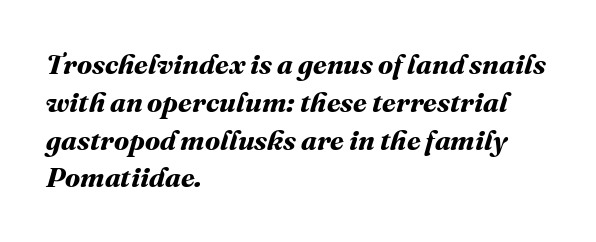
Q: Is the text bold? A: Yes.
Q: Is the text underlined? A: No.
Q: How is the paragraph aligned? A: Left-aligned.
Q: Is the spacing between letters normal or unusually wide? A: Normal.
Q: Is the spacing between lines tight, normal or loose? A: Normal.
Q: Width (condensed, normal, or wide)? A: Normal.
Q: Stroke contrast? A: Medium.
Q: x-height? A: Medium.
Q: Monospaced? A: No.
